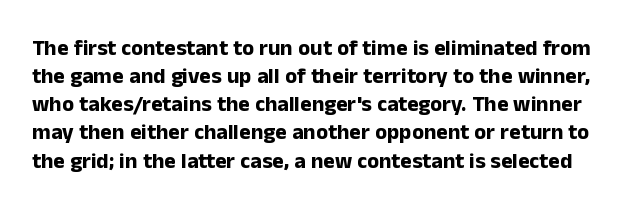
The image shows 22 px bold type, upright; set normal line spacing (1.28x), normal letter spacing, not underlined.
